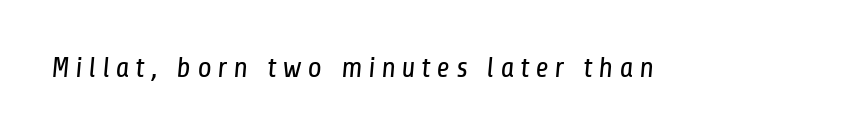
The image shows 29 px regular-weight, condensed sans-serif type; set unusually wide letter spacing (+0.2 em), not underlined; low stroke contrast and a medium x-height.
